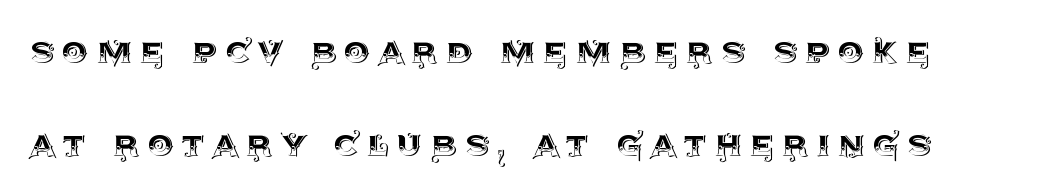
{"italic": "no", "width": "normal", "x_height": "large", "monospaced": "no", "underline": "no", "line_spacing": "loose", "line_spacing_ratio": 2.27, "letter_spacing": "wide", "letter_spacing_em": 0.2, "glyph_px": 41}
